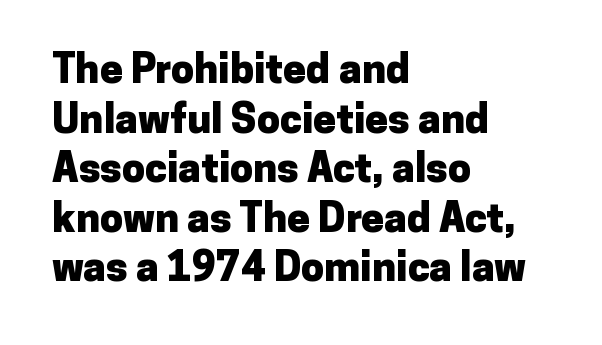
The image shows 41 px heavy sans-serif type, upright; set left-aligned, line spacing 1.21x, normal letter spacing, not underlined; low stroke contrast and a medium x-height.
